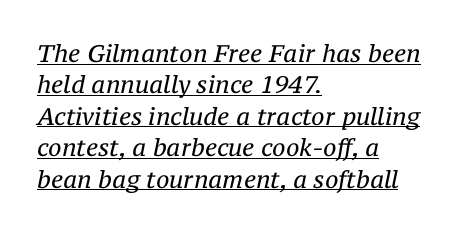
The image shows 24 px text type, italic (leaning right); set left-aligned, normal line spacing (1.31x), normal letter spacing, underlined.
